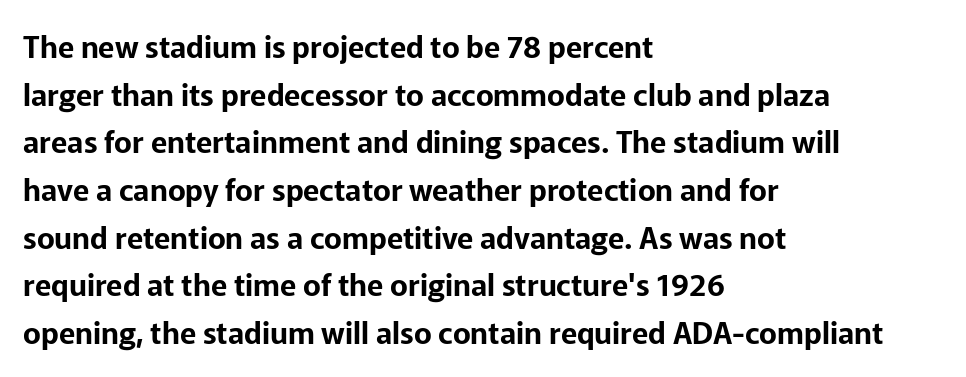
{"serif": "no", "italic": "no", "width": "normal", "stroke_contrast": "low", "x_height": "medium", "monospaced": "no", "underline": "no", "align": "left", "line_spacing": "normal", "line_spacing_ratio": 1.59, "letter_spacing": "normal", "letter_spacing_em": 0.0, "glyph_px": 30}
